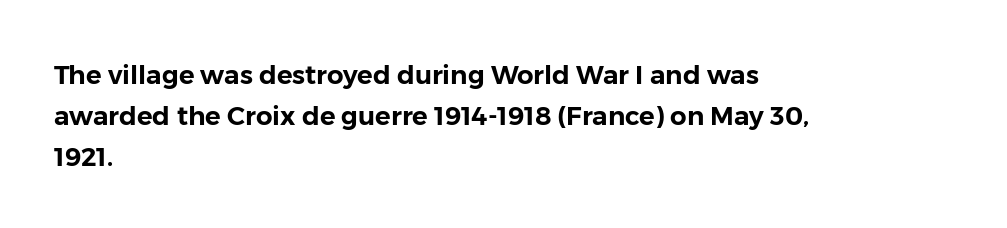
{"italic": "no", "underline": "no", "align": "left", "line_spacing": "normal", "line_spacing_ratio": 1.57, "letter_spacing": "normal", "letter_spacing_em": 0.0, "glyph_px": 26}
